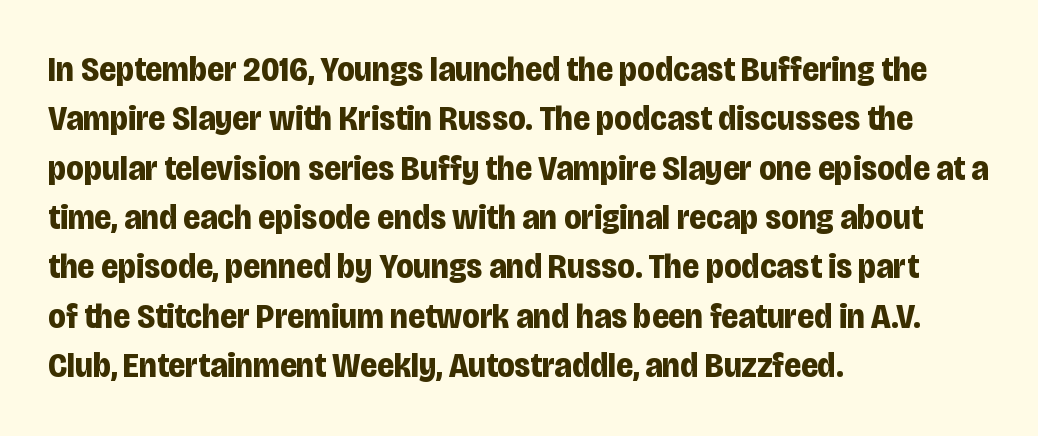
The image shows 35 px bold, condensed sans-serif type, upright; set left-aligned, normal line spacing (1.41x), normal letter spacing, not underlined; low stroke contrast and a large x-height.
